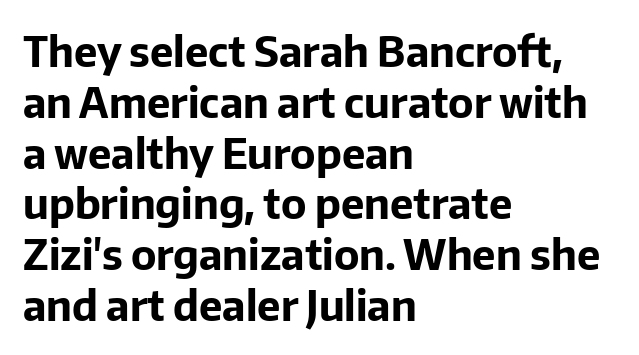
{"serif": "no", "italic": "no", "bold": "yes", "weight": "bold", "width": "normal", "stroke_contrast": "low", "x_height": "medium", "monospaced": "no", "underline": "no", "align": "left", "line_spacing_ratio": 1.21, "letter_spacing": "normal", "letter_spacing_em": 0.0, "glyph_px": 42}
